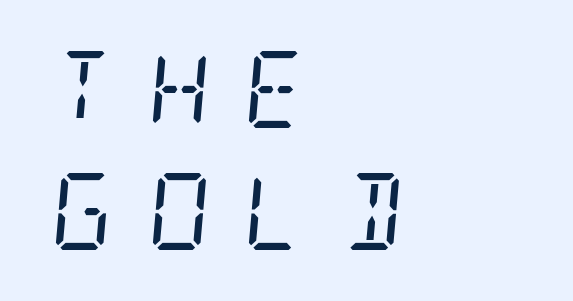
{"serif": "yes", "italic": "yes", "lean": "right", "slant_degrees": 5, "bold": "no", "weight": "regular", "width": "condensed", "stroke_contrast": "low", "x_height": "large", "underline": "no", "align": "left", "line_spacing": "normal", "line_spacing_ratio": 1.58, "letter_spacing": "wide", "letter_spacing_em": 0.44, "glyph_px": 77}
